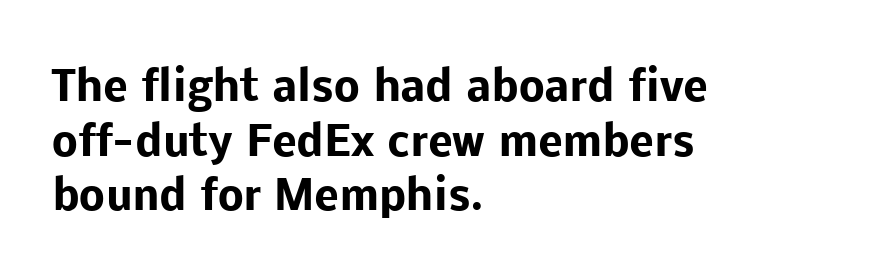
Notice how thick the strokes are: this is what a full bold looks like. Classification — sans serif. These lines are rendered in a variable-pitch font. Between one letter and the next there's only the usual sliver of space. The passage shown is not underscored anywhere.
